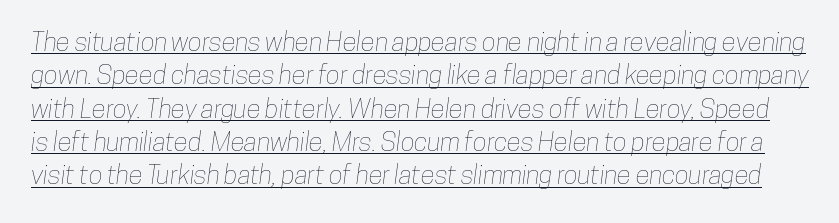
Q: Is the text underlined? A: Yes.
Q: Is the spacing between letters normal or unusually wide? A: Normal.
Q: Is the spacing between lines tight, normal or loose? A: Normal.
